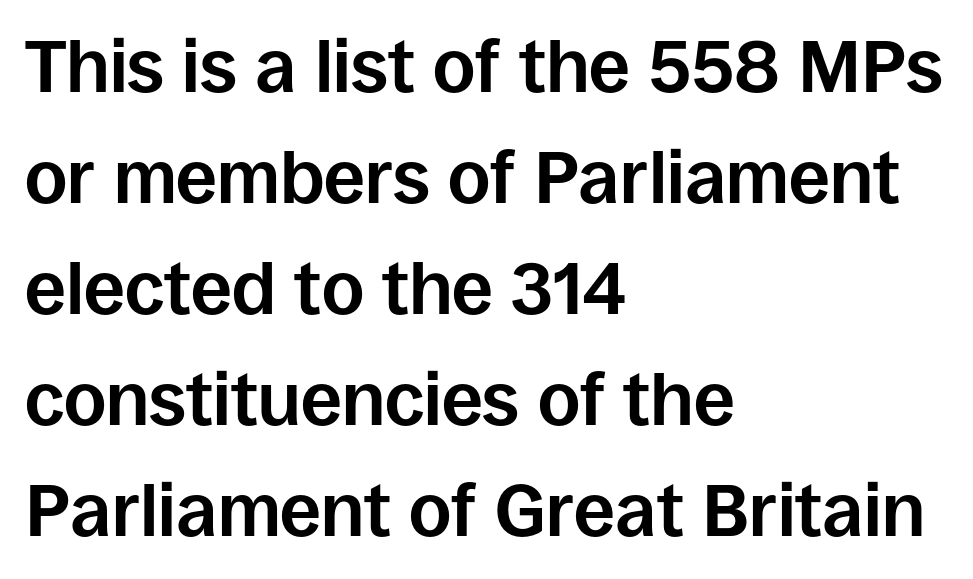
Serif or sans? Sans — the stroke terminals are bare. Leading matches the norm, producing a regular column. Nope, not italic — everything's standing straight. This sample uses plain, unmodified letter spacing.
